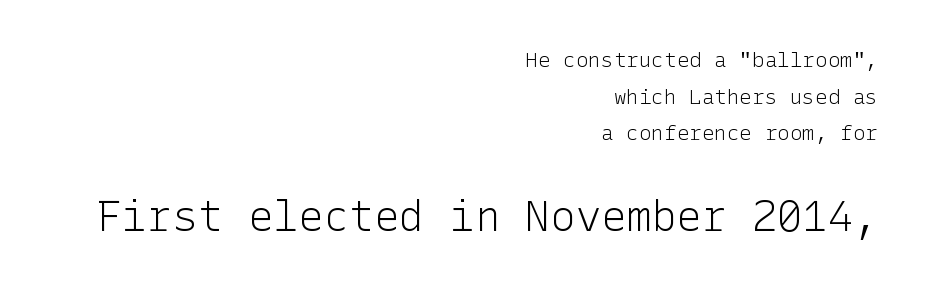
The image shows 42 px light sans-serif type, upright; set right-aligned, line spacing 1.75x, normal letter spacing, not underlined; the second (bottom) block is 2.0x larger; low stroke contrast and a medium x-height.
